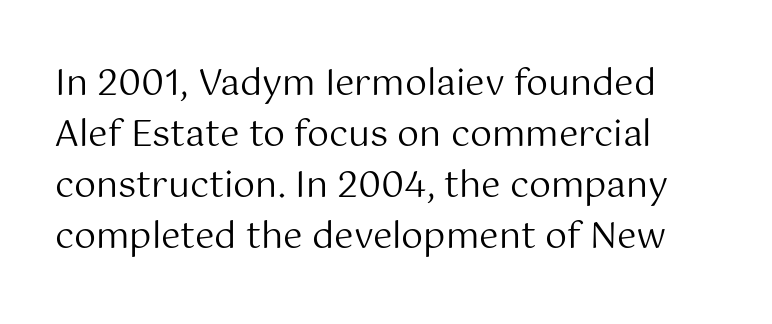
Ascenders rise straight up at ninety degrees. Here the designer chose a conventional face with non-uniform glyph widths. The type family on display is of the sans-serif kind. The strokes carry an ordinary text weight at most. Descender tails drop into unmarked territory. The rendering keeps characters at their native spacing.
